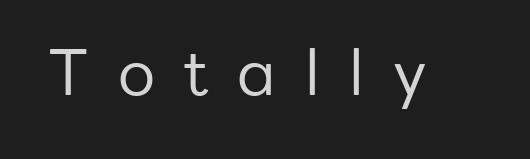
{"serif": "no", "italic": "no", "bold": "no", "weight": "regular", "width": "normal", "stroke_contrast": "low", "x_height": "medium", "monospaced": "no", "underline": "no", "letter_spacing": "wide", "letter_spacing_em": 0.47, "glyph_px": 62}
